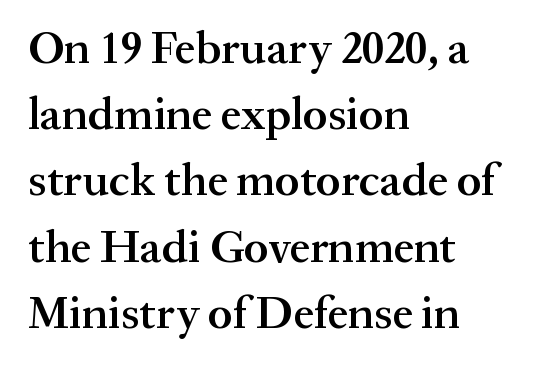
Q: Is the text bold? A: Semi-bold.
Q: Is the text italic (slanted)? A: No, it is upright.
Q: Is the typeface a serif or a sans-serif typeface? A: Serif.
Q: Is the text underlined? A: No.
Q: How is the paragraph aligned? A: Left-aligned.
Q: Is the spacing between letters normal or unusually wide? A: Normal.
Q: Is the spacing between lines tight, normal or loose? A: Normal.
Q: Width (condensed, normal, or wide)? A: Normal.
Q: Stroke contrast? A: Medium.
Q: x-height? A: Medium.
Q: Monospaced? A: No.
